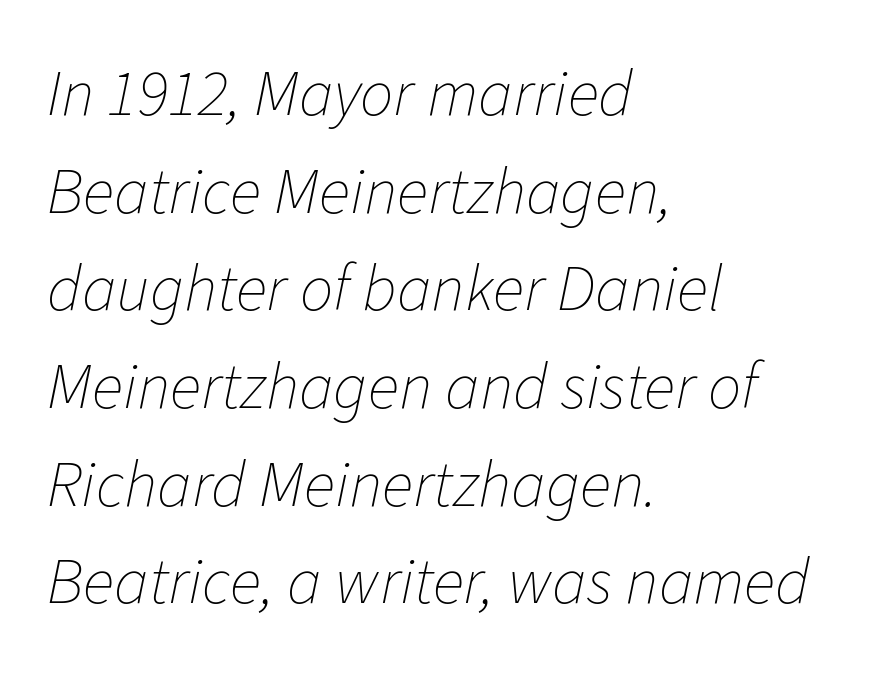
{"italic": "yes", "lean": "right", "slant_degrees": 11, "bold": "no", "weight": "thin", "width": "normal", "stroke_contrast": "low", "x_height": "medium", "monospaced": "no", "underline": "no", "align": "left", "line_spacing": "normal", "line_spacing_ratio": 1.48, "letter_spacing": "normal", "letter_spacing_em": 0.0, "glyph_px": 66}
